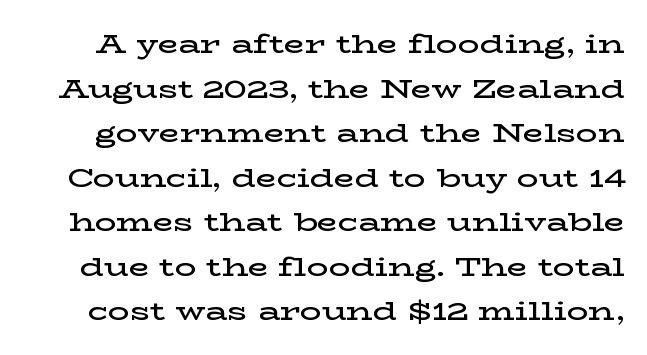
The image shows 27 px text type, upright; set normal line spacing (1.65x), normal letter spacing, not underlined.
